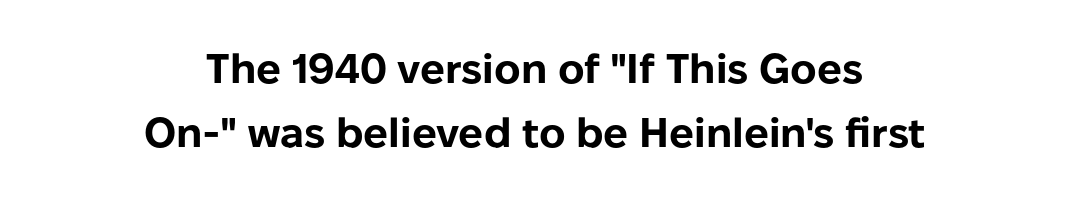
{"serif": "no", "italic": "no", "bold": "yes", "weight": "bold", "width": "normal", "stroke_contrast": "low", "x_height": "medium", "monospaced": "no", "underline": "no", "align": "center", "line_spacing": "normal", "line_spacing_ratio": 1.57, "letter_spacing": "normal", "letter_spacing_em": 0.0, "glyph_px": 41}
